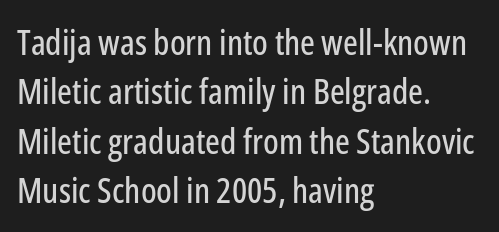
The image shows 35 px condensed sans-serif type, upright; set left-aligned, normal line spacing (1.41x), normal letter spacing, not underlined; low stroke contrast and a medium x-height.
